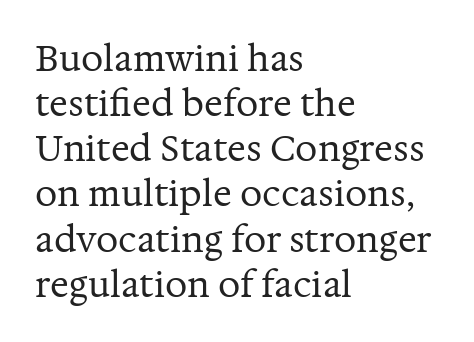
Q: Is the text bold? A: No.
Q: Is the text italic (slanted)? A: No, it is upright.
Q: Is the typeface a serif or a sans-serif typeface? A: Serif.
Q: Is the text underlined? A: No.
Q: How is the paragraph aligned? A: Left-aligned.
Q: Is the spacing between letters normal or unusually wide? A: Normal.
Q: Is the spacing between lines tight, normal or loose? A: Normal.
Q: Width (condensed, normal, or wide)? A: Normal.
Q: Stroke contrast? A: Medium.
Q: x-height? A: Medium.
Q: Monospaced? A: No.
